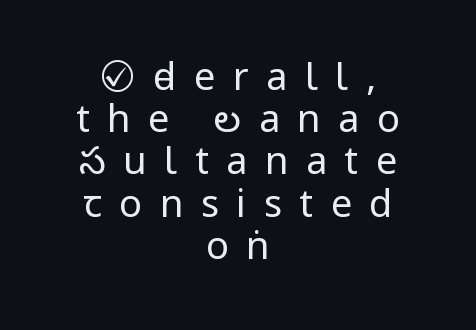
The image shows 38 px regular-weight, condensed sans-serif type, upright; set centered, tight line spacing (1.11x), unusually wide letter spacing (+0.46 em), not underlined; low stroke contrast.
